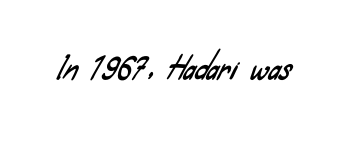
Q: Is the typeface a serif or a sans-serif typeface? A: Sans-serif.
Q: Is the text underlined? A: No.
Q: Is the spacing between letters normal or unusually wide? A: Normal.
Q: Width (condensed, normal, or wide)? A: Condensed.
Q: Stroke contrast? A: Low.
Q: x-height? A: Small.
Q: Monospaced? A: No.
